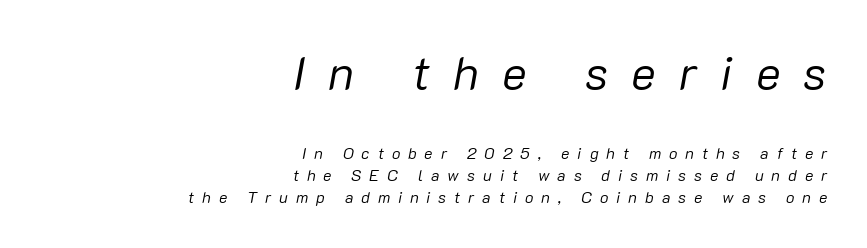
Q: Is the text bold? A: No.
Q: Is the text italic (slanted)? A: Yes, it leans right by about 10 degrees.
Q: Is the text underlined? A: No.
Q: How is the paragraph aligned? A: Right-aligned.
Q: Is the spacing between letters normal or unusually wide? A: Unusually wide.
Q: Is the spacing between lines tight, normal or loose? A: Normal.
Q: Which block of text is set in a larger size, the first (top) or the second (bottom)? A: The first (top) one.
Q: Width (condensed, normal, or wide)? A: Normal.
Q: Stroke contrast? A: Low.
Q: x-height? A: Medium.
Q: Monospaced? A: No.
